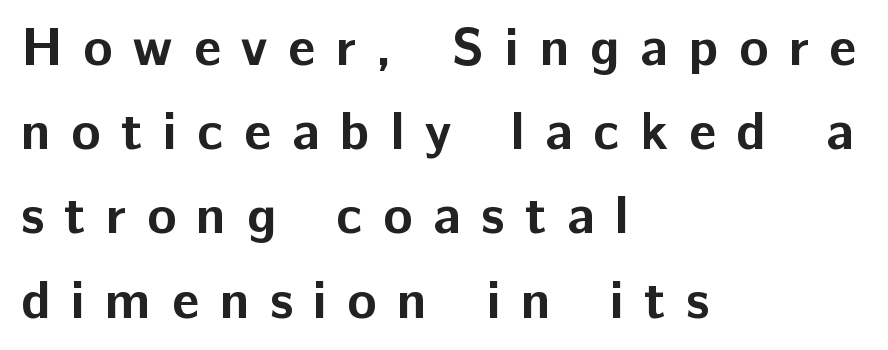
{"serif": "no", "italic": "no", "bold": "yes", "weight": "bold", "width": "normal", "stroke_contrast": "low", "x_height": "medium", "monospaced": "no", "underline": "no", "align": "left", "line_spacing": "normal", "line_spacing_ratio": 1.56, "letter_spacing": "wide", "letter_spacing_em": 0.38, "glyph_px": 54}
